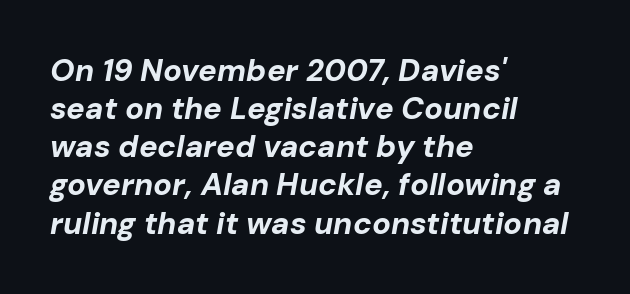
Is the type slanted? Yes — the strokes lean at a clear angle. Standard letterfit; no display-style spreading of the glyphs. All the whitespace from short lines collects on the right. Every letter is thick-stroked: bold, no question. The letters advance in unequal steps, a hallmark of proportional type.
